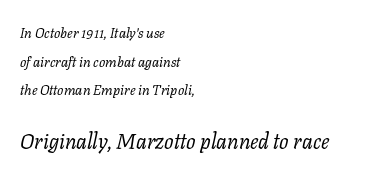
The lower block of text is set noticeably larger than the block above it. Default kerning and tracking; the words read as compact shapes. Leading is clearly above the norm, producing a sparse column. Bold? No — there's no thickening of the strokes. The strip under each line holds only bare page. This rendering uses left alignment, leaving the right contour irregular.
